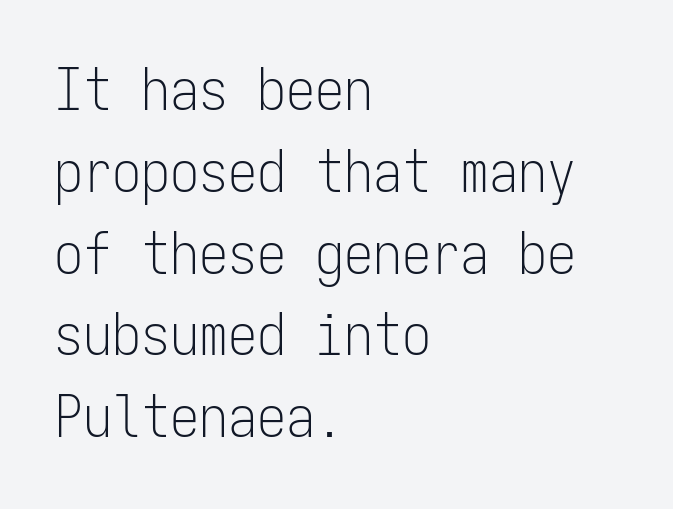
Q: Is the text bold? A: No.
Q: Is the text italic (slanted)? A: No, it is upright.
Q: Is the typeface a serif or a sans-serif typeface? A: Sans-serif.
Q: Is the text underlined? A: No.
Q: How is the paragraph aligned? A: Left-aligned.
Q: Is the spacing between letters normal or unusually wide? A: Normal.
Q: Is the spacing between lines tight, normal or loose? A: Normal.
Q: Width (condensed, normal, or wide)? A: Condensed.
Q: Stroke contrast? A: Low.
Q: x-height? A: Medium.
Q: Monospaced? A: Yes.
